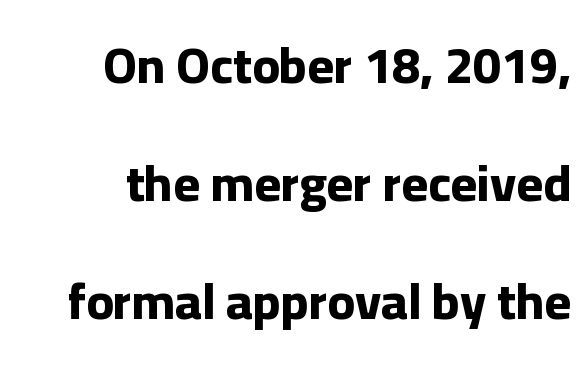
Q: Is the text bold? A: Yes.
Q: Is the text italic (slanted)? A: No, it is upright.
Q: Is the typeface a serif or a sans-serif typeface? A: Sans-serif.
Q: Is the text underlined? A: No.
Q: How is the paragraph aligned? A: Right-aligned.
Q: Is the spacing between letters normal or unusually wide? A: Normal.
Q: Is the spacing between lines tight, normal or loose? A: Loose.
Q: Width (condensed, normal, or wide)? A: Normal.
Q: Stroke contrast? A: Low.
Q: x-height? A: Medium.
Q: Monospaced? A: No.
